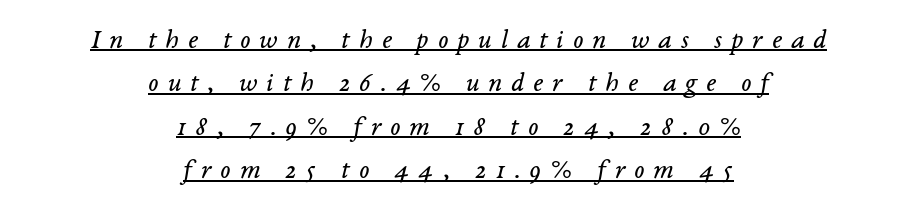
Leading matches the norm, producing a regular column. Alignment: centered. The words here are underlined. The whole block is typeset with a tilt. Between one letter and the next there's a generous, obvious gap.
